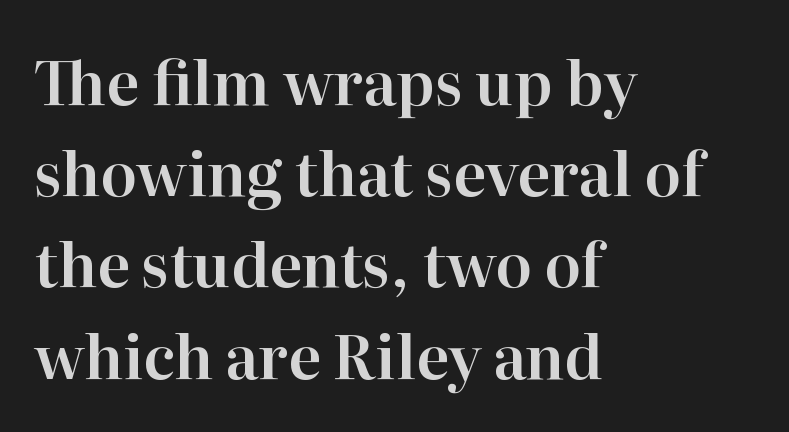
Is the block centered? No — it sits flush against the left margin. Nope, not italic — everything's standing straight. Underlining? Definitely not there. Spacing between characters is what you'd get straight out of the box. The font family rendered here belongs to the serif group. Regular leading.
